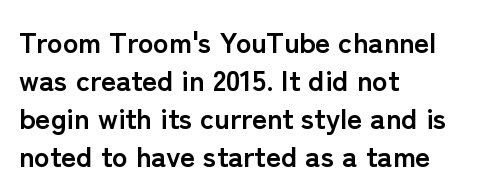
The image shows 29 px semibold sans-serif type, upright; set left-aligned, normal line spacing (1.31x), normal letter spacing, not underlined; low stroke contrast and a medium x-height.
